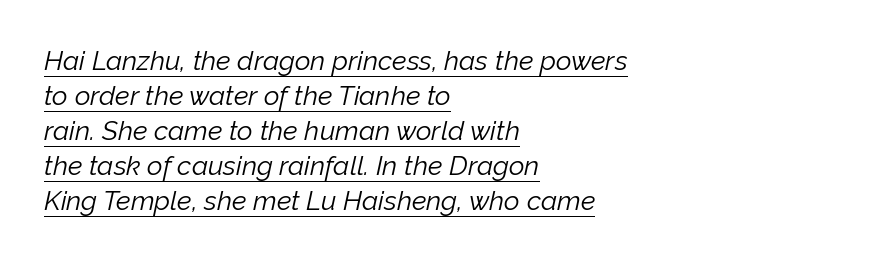
{"italic": "yes", "lean": "right", "slant_degrees": 12, "bold": "no", "underline": "yes", "align": "left", "line_spacing": "normal", "line_spacing_ratio": 1.3, "letter_spacing": "normal", "letter_spacing_em": 0.0, "glyph_px": 27}
